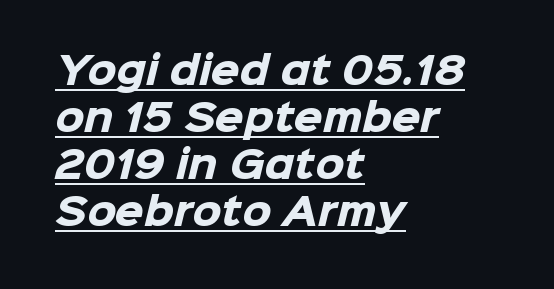
{"serif": "no", "bold": "yes", "weight": "heavy", "width": "normal", "stroke_contrast": "low", "x_height": "medium", "monospaced": "no", "underline": "yes", "align": "left", "line_spacing": "normal", "line_spacing_ratio": 1.27, "letter_spacing": "normal", "letter_spacing_em": 0.0, "glyph_px": 37}
